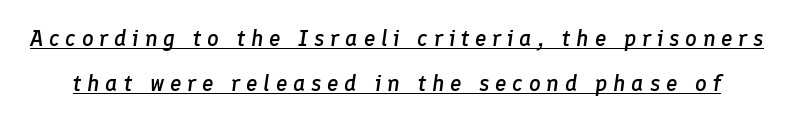
Q: Is the text bold? A: Semi-bold.
Q: Is the text italic (slanted)? A: Yes, it leans right by about 8 degrees.
Q: Is the text underlined? A: Yes.
Q: Is the spacing between letters normal or unusually wide? A: Unusually wide.
Q: Is the spacing between lines tight, normal or loose? A: Loose.
